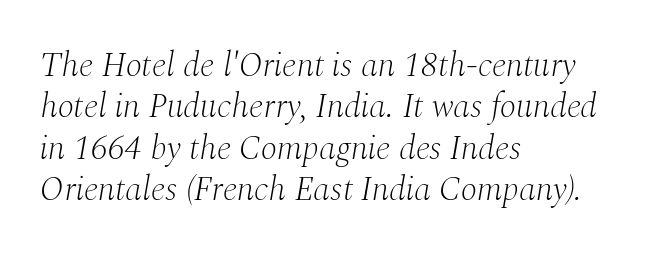
This is not heavy type; no bold has been used. The passage shown is not underscored anywhere. Typographically, this falls in the serif category. Short note: letters normally spaced.
